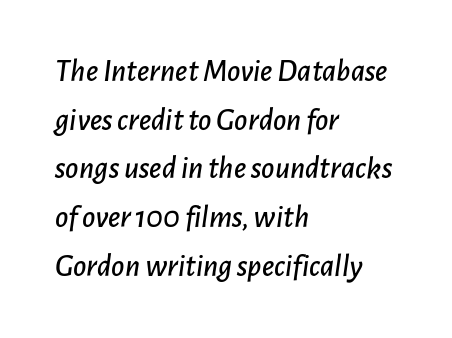
{"italic": "yes", "lean": "right", "slant_degrees": 7, "width": "normal", "stroke_contrast": "low", "x_height": "medium", "monospaced": "no", "underline": "no", "align": "left", "line_spacing": "normal", "line_spacing_ratio": 1.52, "letter_spacing": "normal", "letter_spacing_em": 0.0, "glyph_px": 32}
